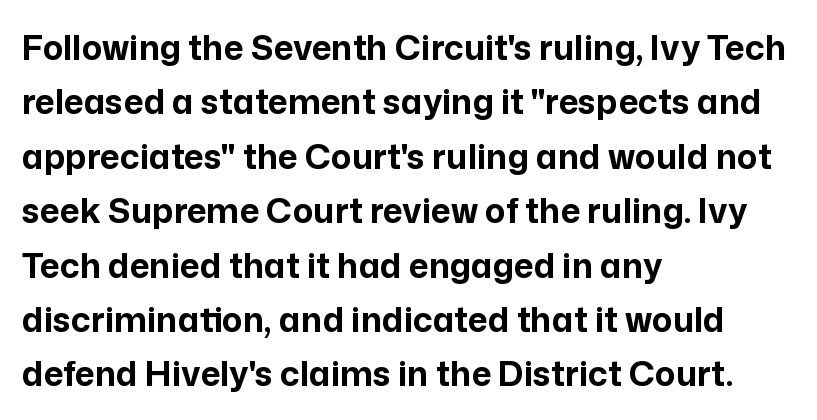
{"serif": "no", "italic": "no", "bold": "yes", "weight": "bold", "width": "normal", "stroke_contrast": "low", "x_height": "medium", "monospaced": "no", "underline": "no", "align": "left", "line_spacing": "normal", "line_spacing_ratio": 1.6, "letter_spacing": "normal", "letter_spacing_em": 0.0, "glyph_px": 34}
